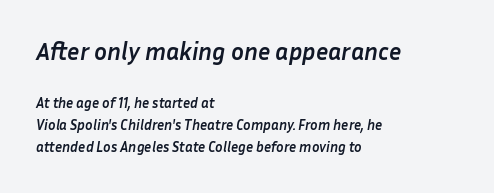
{"italic": "yes", "lean": "right", "slant_degrees": 10, "bold": "yes", "underline": "no", "align": "left", "line_spacing": "normal", "line_spacing_ratio": 1.6, "letter_spacing": "normal", "letter_spacing_em": 0.0, "larger_block": "first", "size_ratio": 1.71, "glyph_px": 24}
